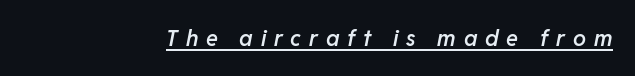
Its strokes are somewhat broadened, the hallmark of semibold type. Each line of the rendering has a horizontal stroke beneath the glyphs. Short note: letters widely spaced. An italicized treatment has been applied to the whole sample.
